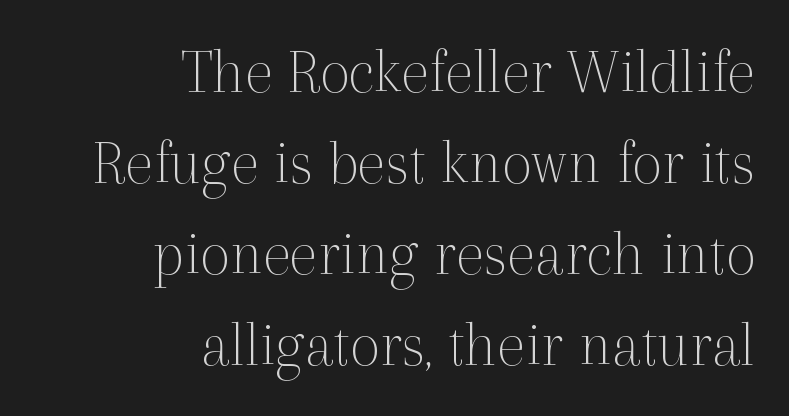
This is roman type, the default non-slanted kind. The face used here is proportionally spaced, like ordinary book or web type. The rows are spaced the way most documents space them. The paragraph has a hard right edge and a soft left edge. Nobody drew a line under any word here. Between one letter and the next there's only the usual sliver of space.
